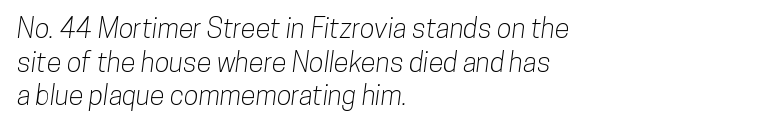
{"underline": "no", "align": "left", "line_spacing": "normal", "line_spacing_ratio": 1.25, "letter_spacing": "normal", "letter_spacing_em": 0.0, "glyph_px": 27}
